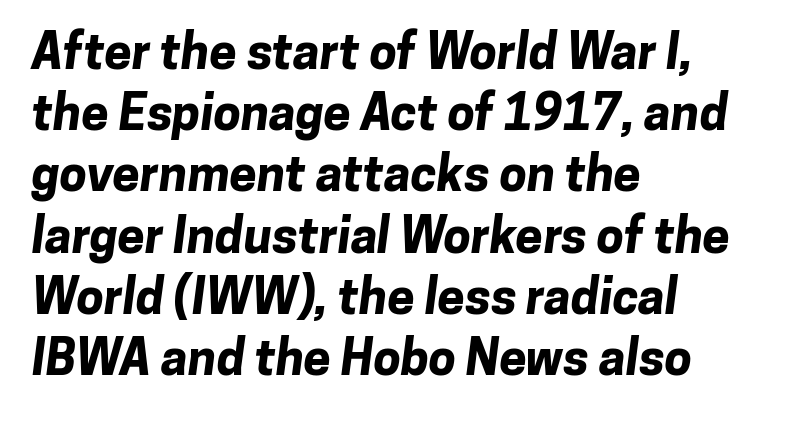
Caption: bold face, heavy strokes. These lines are composed in type without serifs. These lines keep a tight, regular rhythm from letter to letter. The strip under each line holds only bare page. Do the characters align in a grid? No, the font is proportional. Teacher's note: observe the even left margin — that is flush-left alignment.
